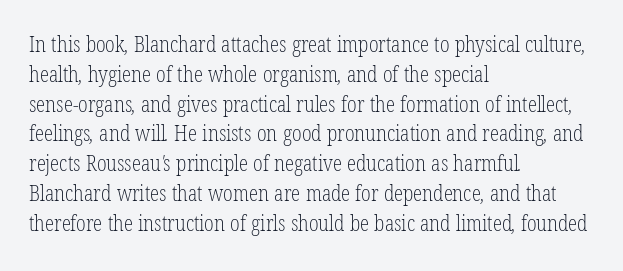
{"bold": "no", "underline": "no", "align": "left", "line_spacing": "normal", "line_spacing_ratio": 1.42, "letter_spacing": "normal", "letter_spacing_em": 0.0, "glyph_px": 21}
